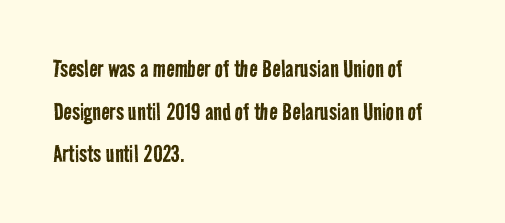
To sum up the face: it is a sans, with no serifs. The space beneath each line is pristine and unruled. Look at the tracking — it's just the regular setting, nothing added. Note the varied advance widths — an 'i' is clearly narrower than an 'm'. No letter is thick-stroked: the sample isn't bold.
